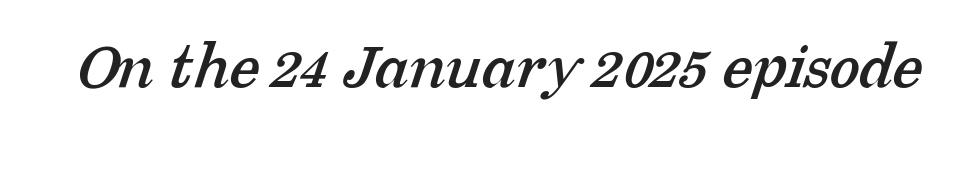
The image shows 69 px serif type; set normal letter spacing, not underlined; low stroke contrast and a medium x-height.
